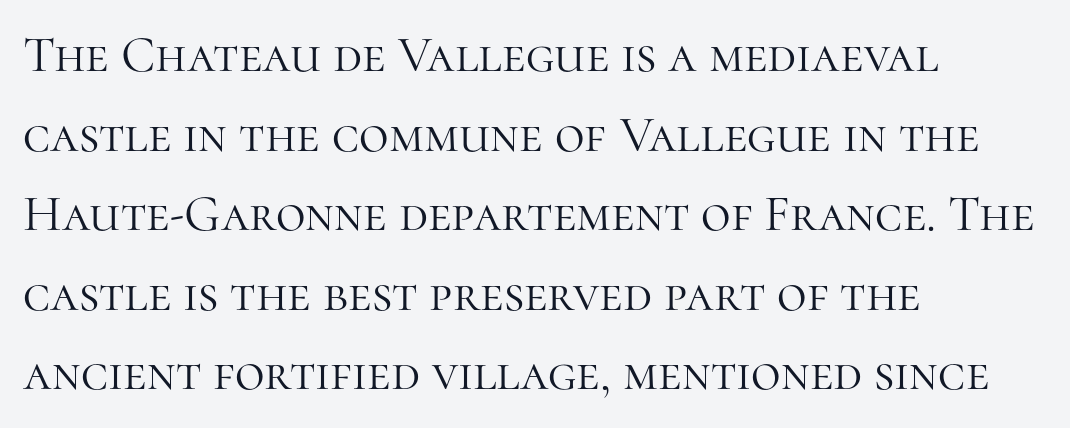
{"serif": "yes", "italic": "no", "bold": "no", "weight": "light", "width": "normal", "stroke_contrast": "high", "x_height": "medium", "monospaced": "no", "underline": "no", "align": "left", "line_spacing": "normal", "line_spacing_ratio": 1.56, "letter_spacing": "normal", "letter_spacing_em": 0.0, "glyph_px": 51}
